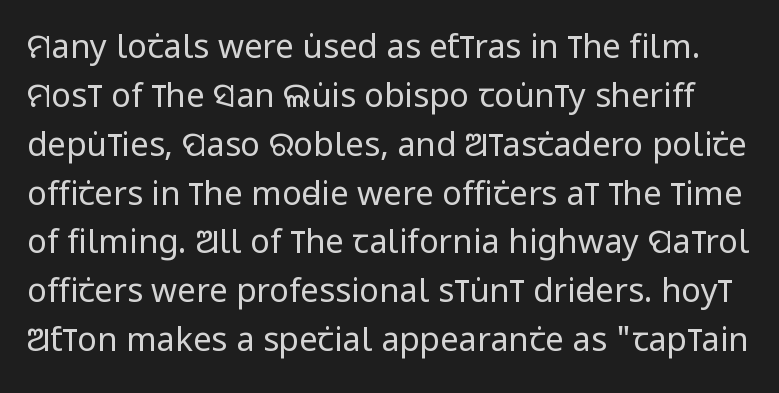
{"serif": "no", "italic": "no", "bold": "no", "weight": "regular", "width": "condensed", "stroke_contrast": "low", "x_height": "large", "monospaced": "no", "underline": "no", "line_spacing": "normal", "line_spacing_ratio": 1.48, "letter_spacing": "normal", "letter_spacing_em": 0.0, "glyph_px": 33}
